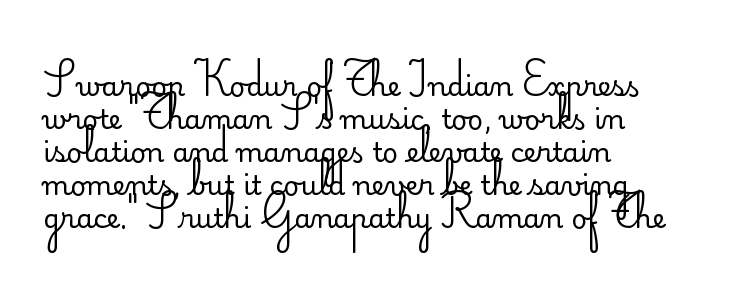
Q: Is the text bold? A: No.
Q: Is the text italic (slanted)? A: No, it is upright.
Q: Is the text underlined? A: No.
Q: How is the paragraph aligned? A: Left-aligned.
Q: Is the spacing between letters normal or unusually wide? A: Normal.
